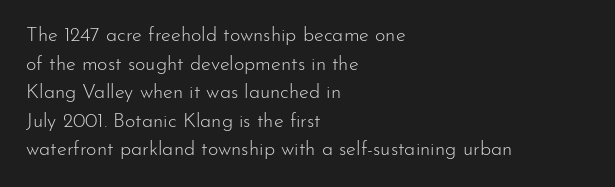
Q: Is the text bold? A: No.
Q: Is the text italic (slanted)? A: No, it is upright.
Q: Is the text underlined? A: No.
Q: How is the paragraph aligned? A: Left-aligned.
Q: Is the spacing between letters normal or unusually wide? A: Normal.
Q: Is the spacing between lines tight, normal or loose? A: Normal.
